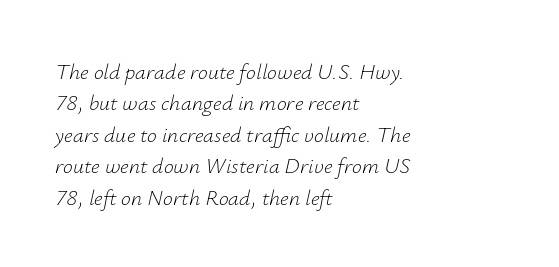
Tracking value appears to be zero — textbook default spacing. Alignment: flush left. The cut favours lightness, reaching ordinary text weight at its darkest. The area under the type is left untouched. The whole block is typeset with a tilt.
